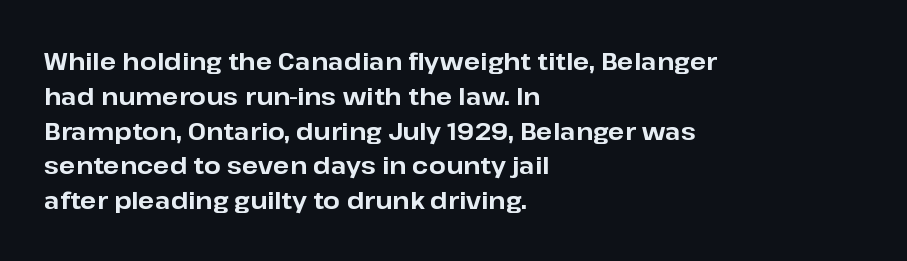
The image shows 24 px bold type, upright; set left-aligned, normal line spacing (1.45x), normal letter spacing, not underlined.
